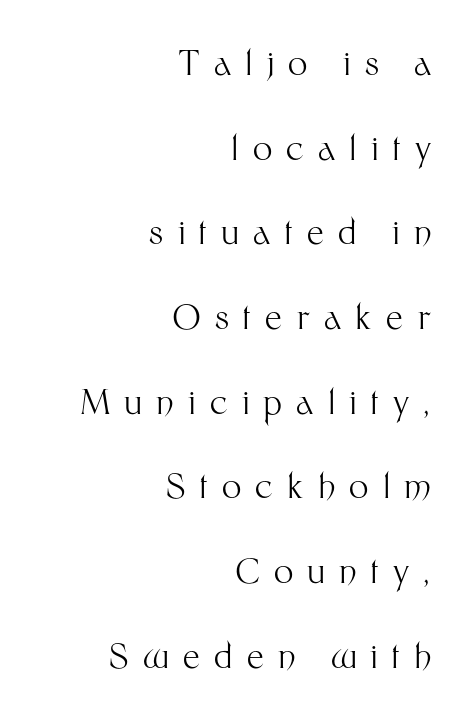
No chunkiness to these letters — they're not bold. Anything drawn beneath the words? Only blank space. The typeface chosen for these lines omits serifs. Upright lettering throughout. Look at the tracking — it's clearly loosened, letters drifting apart.
